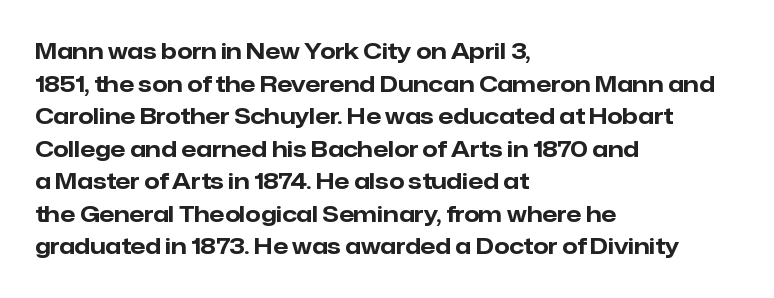
Q: Is the text bold? A: Yes.
Q: Is the text italic (slanted)? A: No, it is upright.
Q: Is the text underlined? A: No.
Q: How is the paragraph aligned? A: Left-aligned.
Q: Is the spacing between letters normal or unusually wide? A: Normal.
Q: Is the spacing between lines tight, normal or loose? A: Normal.
